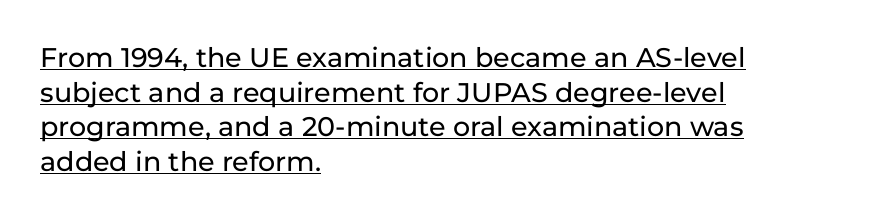
{"italic": "no", "underline": "yes", "align": "left", "line_spacing": "normal", "line_spacing_ratio": 1.28, "letter_spacing": "normal", "letter_spacing_em": 0.0, "glyph_px": 27}
